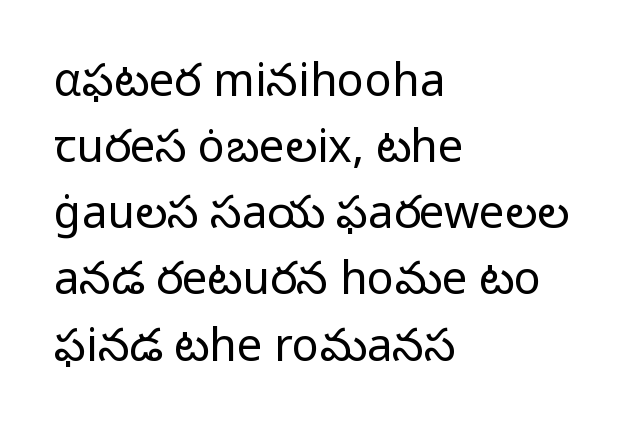
Q: Is the text bold? A: No.
Q: Is the text italic (slanted)? A: No, it is upright.
Q: Is the typeface a serif or a sans-serif typeface? A: Sans-serif.
Q: Is the text underlined? A: No.
Q: How is the paragraph aligned? A: Left-aligned.
Q: Is the spacing between letters normal or unusually wide? A: Normal.
Q: Is the spacing between lines tight, normal or loose? A: Normal.
Q: Width (condensed, normal, or wide)? A: Normal.
Q: Stroke contrast? A: Low.
Q: x-height? A: Medium.
Q: Monospaced? A: No.
